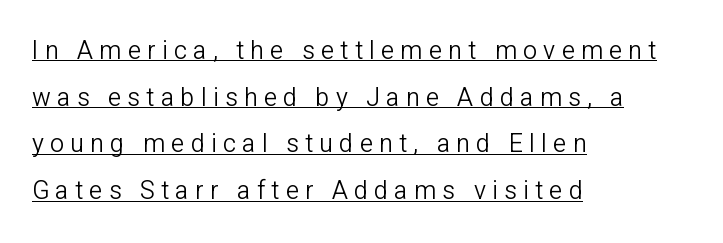
The image shows 25 px text type, upright; set left-aligned, line spacing 1.87x, unusually wide letter spacing (+0.25 em), underlined.
